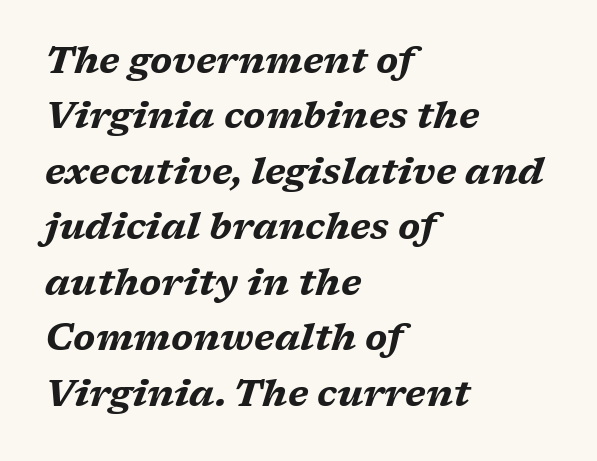
Q: Is the text bold? A: Yes.
Q: Is the text italic (slanted)? A: Yes, it leans right by about 17 degrees.
Q: Is the text underlined? A: No.
Q: How is the paragraph aligned? A: Left-aligned.
Q: Is the spacing between letters normal or unusually wide? A: Normal.
Q: Is the spacing between lines tight, normal or loose? A: Normal.
Q: Width (condensed, normal, or wide)? A: Wide.
Q: Stroke contrast? A: Medium.
Q: x-height? A: Medium.
Q: Monospaced? A: No.
